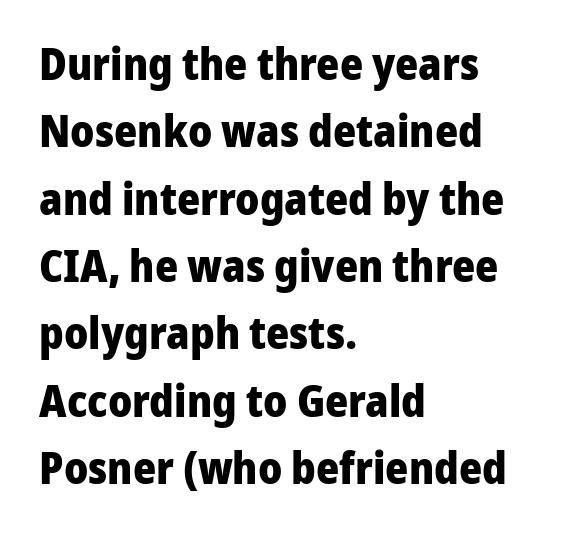
Weight: bold. Interline gaps are of average width in this sample. Students, note that the glyphs here touch the page at normal intervals. This sample uses a sans-serif face. Underlining? Definitely not there.
